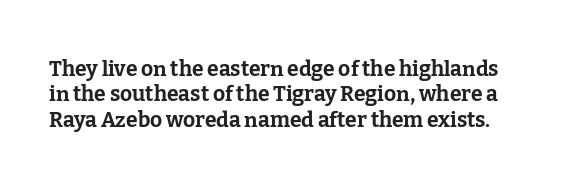
A typesetter would call this zero additional tracking. The lettering stays uniformly vertical, giving the passage a roman look. Lines of text with bare space underneath. Caption: bold face, heavy strokes.
